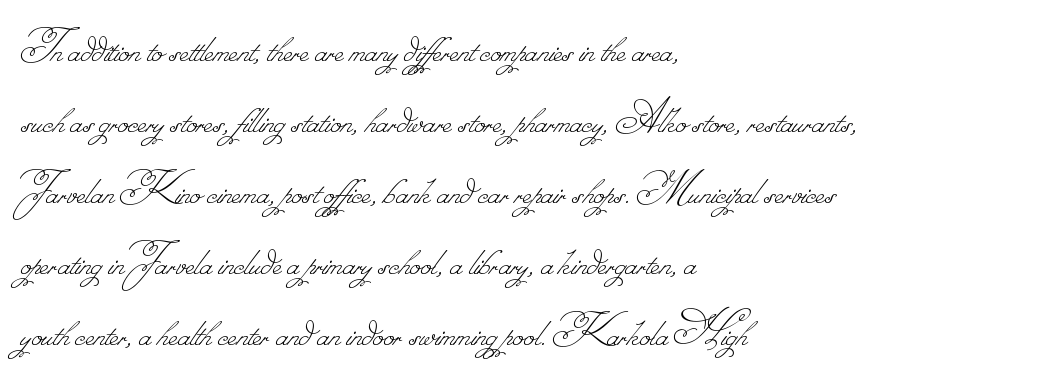
{"bold": "no", "weight": "thin", "width": "normal", "stroke_contrast": "low", "monospaced": "no", "underline": "no", "align": "left", "line_spacing": "normal", "line_spacing_ratio": 1.51, "letter_spacing": "normal", "letter_spacing_em": 0.0, "glyph_px": 47}
